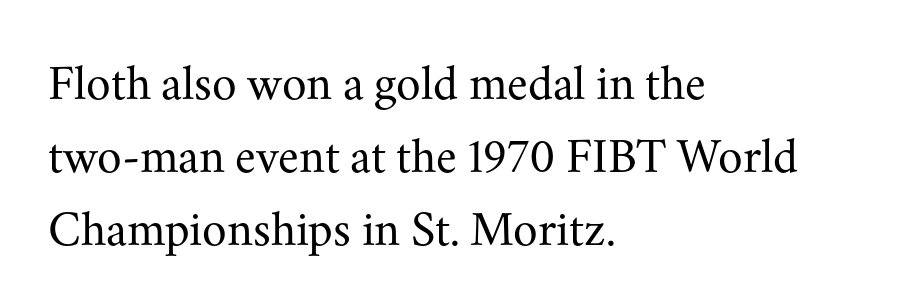
A typesetter would call this leading conventional body-copy spacing. Proportional: the letters do not fall into vertical columns. Weight: regular or lighter. Which margin do the lines hug? The left one — the right edge is uneven. Plain, unruled lines of type.
